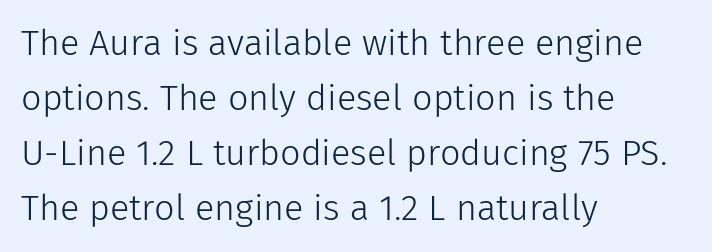
The image shows 36 px light sans-serif type, upright; set left-aligned, normal line spacing (1.53x), normal letter spacing, not underlined; low stroke contrast and a medium x-height.
